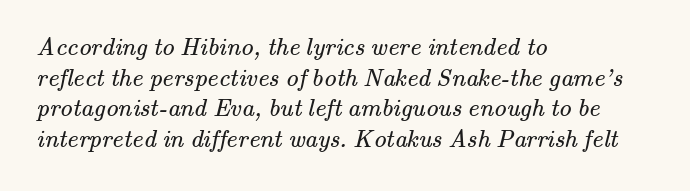
The image shows 25 px text type; set left-aligned, line spacing 1.23x, normal letter spacing, not underlined.
